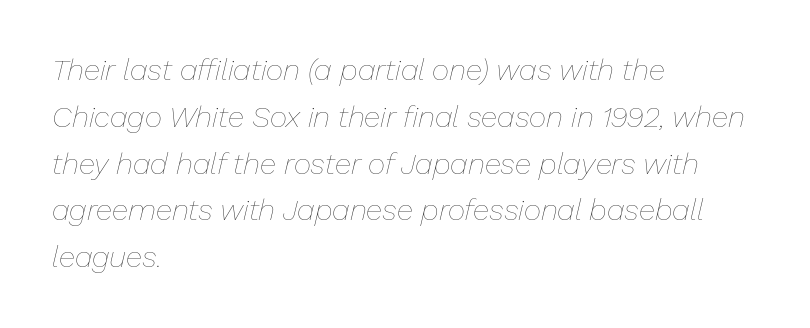
{"italic": "yes", "lean": "right", "slant_degrees": 13, "bold": "no", "weight": "thin", "width": "normal", "stroke_contrast": "low", "x_height": "medium", "monospaced": "no", "underline": "no", "align": "left", "line_spacing": "normal", "line_spacing_ratio": 1.56, "letter_spacing": "normal", "letter_spacing_em": 0.0, "glyph_px": 30}
